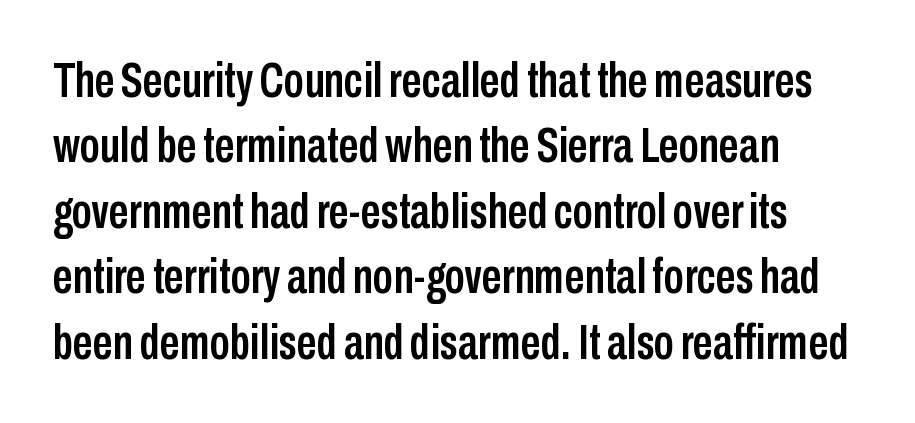
A typesetter would call this leading conventional body-copy spacing. Spacing verdict: proportional, widths tailored to each character. What stands out about the letter spacing? Nothing — it is the standard amount. Line beginnings align vertically; line endings do not.
